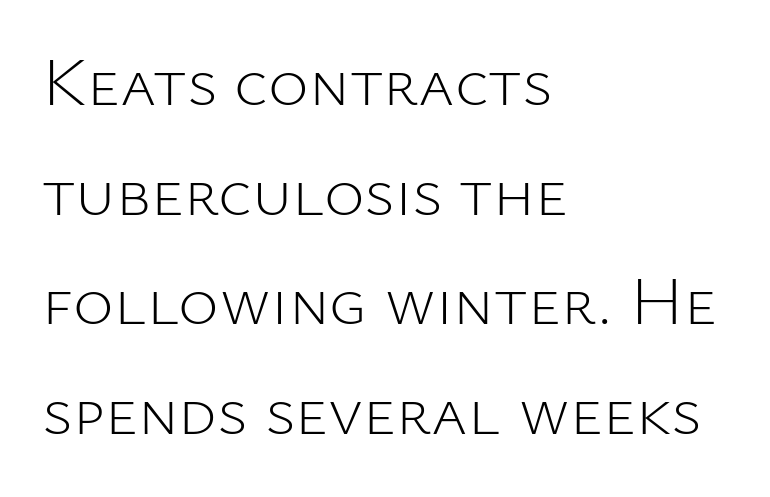
Q: Is the text bold? A: No.
Q: Is the text italic (slanted)? A: No, it is upright.
Q: Is the typeface a serif or a sans-serif typeface? A: Sans-serif.
Q: Is the text underlined? A: No.
Q: How is the paragraph aligned? A: Left-aligned.
Q: Is the spacing between letters normal or unusually wide? A: Normal.
Q: Is the spacing between lines tight, normal or loose? A: Normal.
Q: Width (condensed, normal, or wide)? A: Normal.
Q: Stroke contrast? A: Low.
Q: x-height? A: Medium.
Q: Monospaced? A: No.
